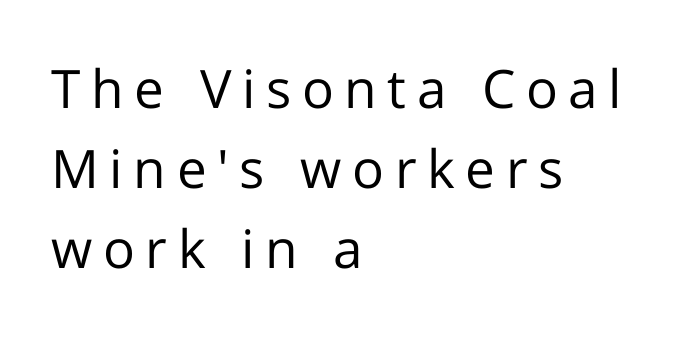
{"serif": "no", "italic": "no", "bold": "no", "weight": "regular", "width": "normal", "stroke_contrast": "low", "x_height": "medium", "monospaced": "no", "underline": "no", "align": "left", "line_spacing": "normal", "line_spacing_ratio": 1.51, "letter_spacing": "wide", "letter_spacing_em": 0.2, "glyph_px": 53}
